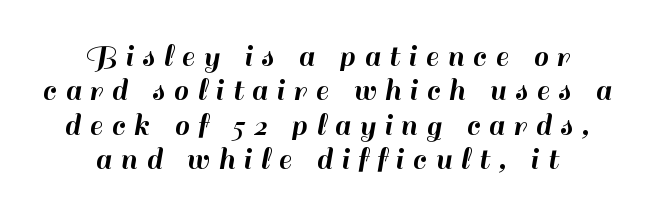
{"serif": "no", "width": "normal", "stroke_contrast": "high", "x_height": "small", "monospaced": "no", "underline": "no", "align": "center", "line_spacing": "tight", "line_spacing_ratio": 1.04, "letter_spacing": "wide", "letter_spacing_em": 0.27, "glyph_px": 33}
